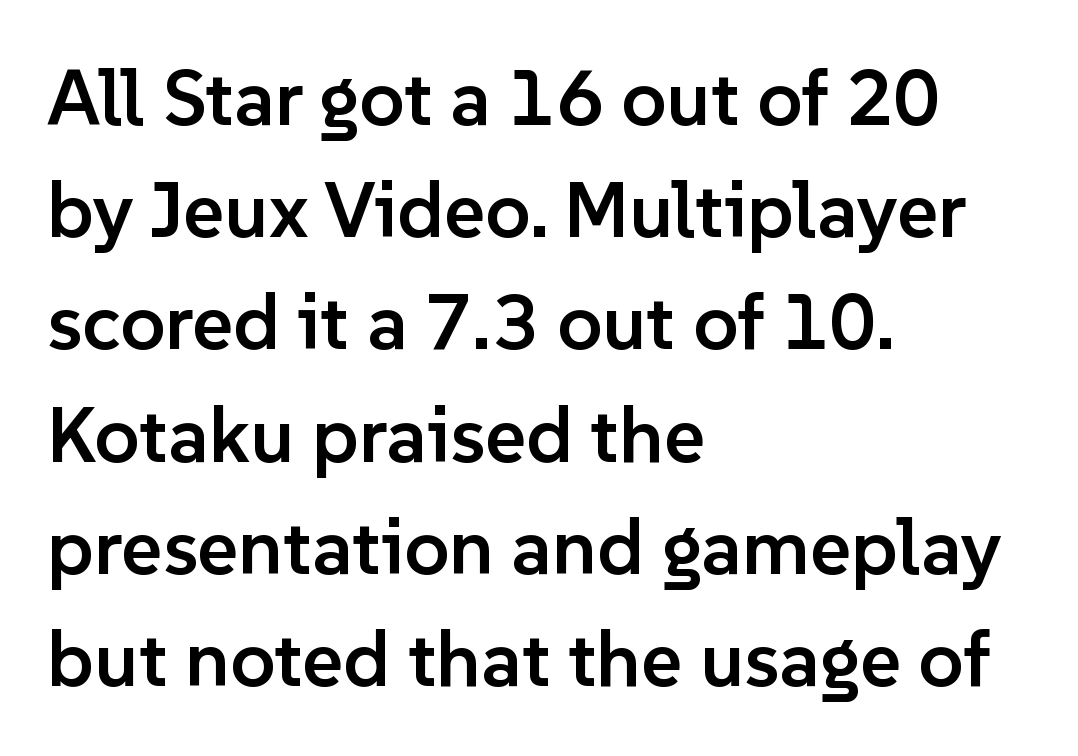
Beneath every word, the page is bare. The passage shown is typed in a proportional face where columns would drift. Nothing unusual about the tracking: characters are spaced as the font intends. Classification — sans serif. Typographic density is moderately raised because the face is semibold. Compared with typical paragraphs, the rows here are spaced about the same.
